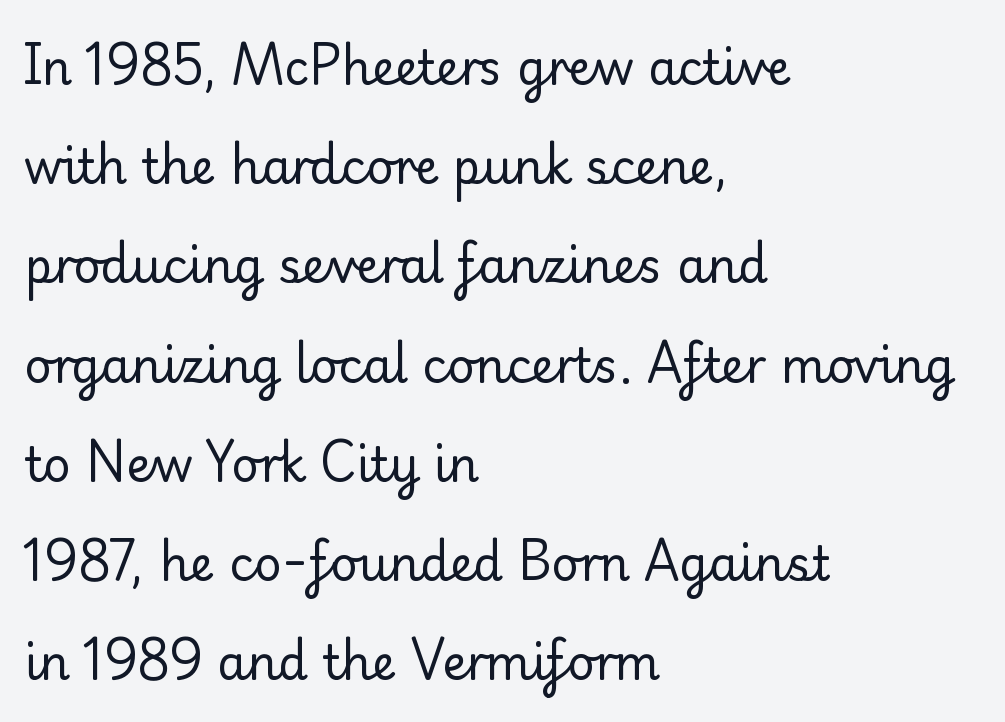
{"serif": "yes", "italic": "no", "bold": "no", "weight": "regular", "width": "normal", "stroke_contrast": "low", "x_height": "small", "monospaced": "no", "underline": "no", "align": "left", "line_spacing": "loose", "line_spacing_ratio": 2.11, "letter_spacing": "normal", "letter_spacing_em": 0.0, "glyph_px": 47}
